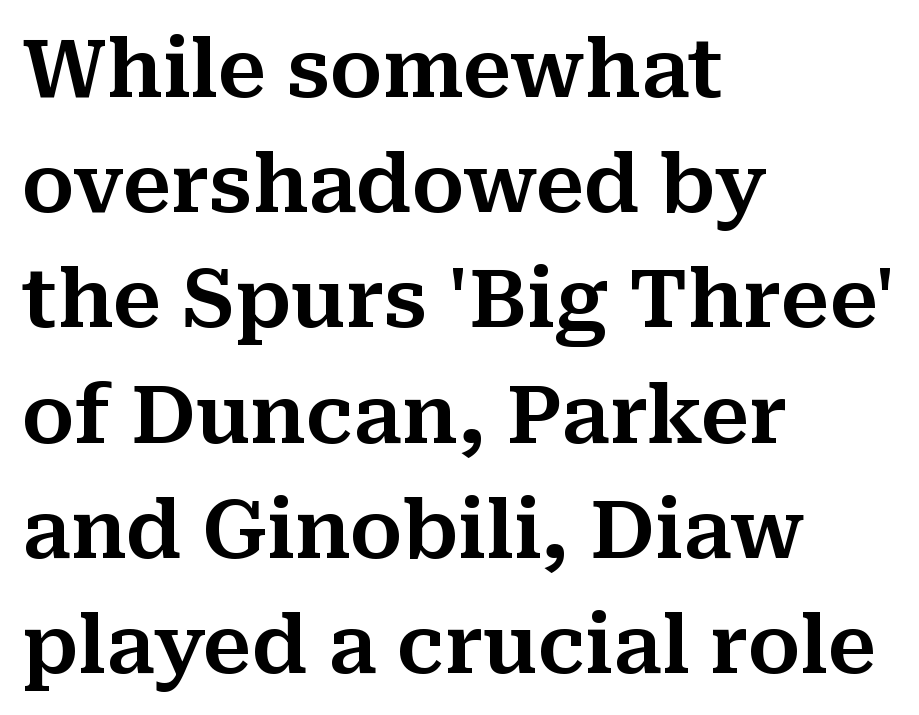
{"serif": "yes", "italic": "no", "width": "normal", "stroke_contrast": "medium", "x_height": "medium", "monospaced": "no", "underline": "no", "align": "left", "line_spacing": "normal", "line_spacing_ratio": 1.44, "letter_spacing": "normal", "letter_spacing_em": 0.0, "glyph_px": 80}
